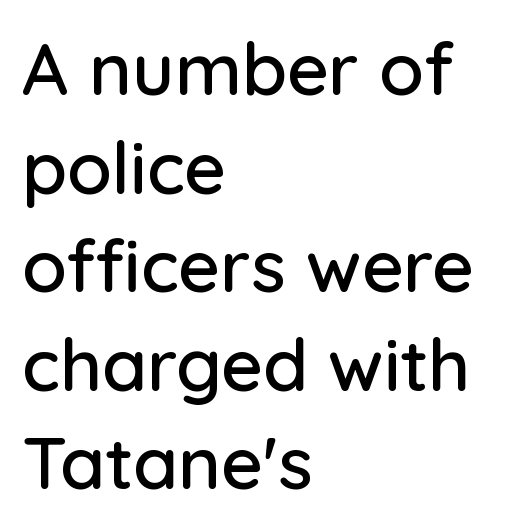
Q: Is the text italic (slanted)? A: No, it is upright.
Q: Is the typeface a serif or a sans-serif typeface? A: Sans-serif.
Q: Is the text underlined? A: No.
Q: How is the paragraph aligned? A: Left-aligned.
Q: Is the spacing between letters normal or unusually wide? A: Normal.
Q: Is the spacing between lines tight, normal or loose? A: Normal.
Q: Width (condensed, normal, or wide)? A: Normal.
Q: Stroke contrast? A: Low.
Q: x-height? A: Medium.
Q: Monospaced? A: No.
